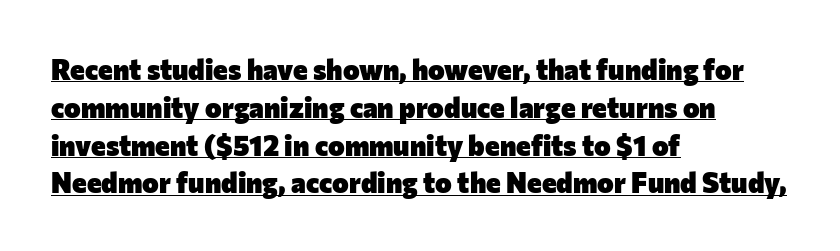
The image shows 28 px heavy sans-serif type, upright; set left-aligned, normal line spacing (1.35x), normal letter spacing, underlined; low stroke contrast and a medium x-height.
